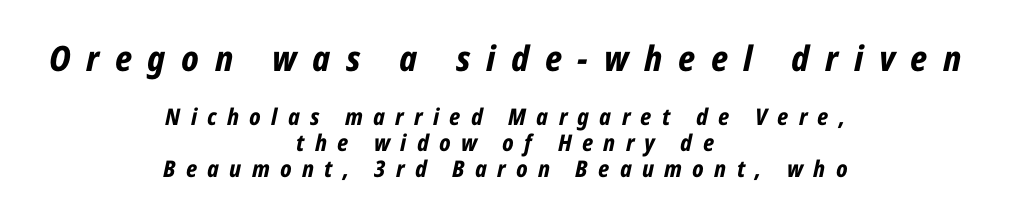
Q: Is the text bold? A: Yes.
Q: Is the text italic (slanted)? A: Yes, it leans right by about 12 degrees.
Q: Is the text underlined? A: No.
Q: How is the paragraph aligned? A: Centered.
Q: Is the spacing between letters normal or unusually wide? A: Unusually wide.
Q: Is the spacing between lines tight, normal or loose? A: Tight.
Q: Which block of text is set in a larger size, the first (top) or the second (bottom)? A: The first (top) one.
Q: Width (condensed, normal, or wide)? A: Condensed.
Q: Stroke contrast? A: Low.
Q: x-height? A: Medium.
Q: Monospaced? A: No.
